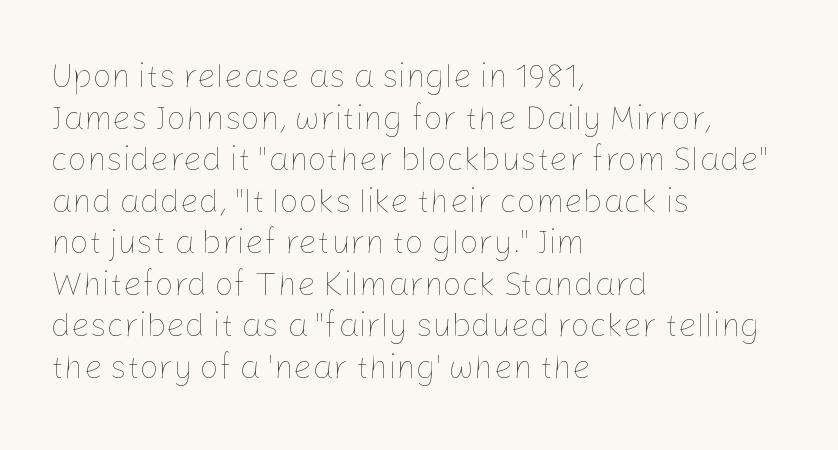
Q: Is the text bold? A: No.
Q: Is the text italic (slanted)? A: No, it is upright.
Q: Is the text underlined? A: No.
Q: How is the paragraph aligned? A: Left-aligned.
Q: Is the spacing between letters normal or unusually wide? A: Normal.
Q: Is the spacing between lines tight, normal or loose? A: Normal.
Q: Width (condensed, normal, or wide)? A: Normal.
Q: Stroke contrast? A: Low.
Q: x-height? A: Medium.
Q: Monospaced? A: No.
